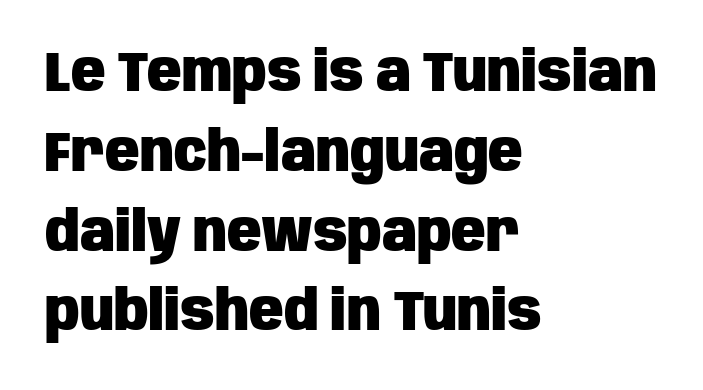
The image shows 57 px heavy, condensed sans-serif type, upright; set left-aligned, normal line spacing (1.4x), normal letter spacing, not underlined; low stroke contrast and a large x-height.
